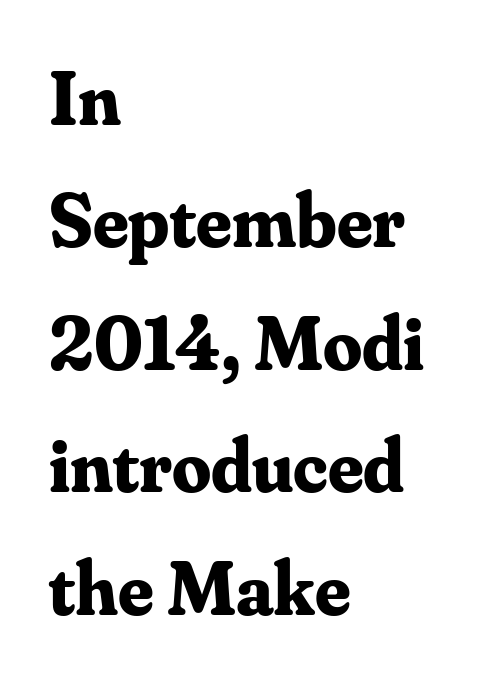
The image shows 77 px bold serif type, upright; set left-aligned, normal line spacing (1.59x), normal letter spacing, not underlined; medium stroke contrast and a small x-height.
